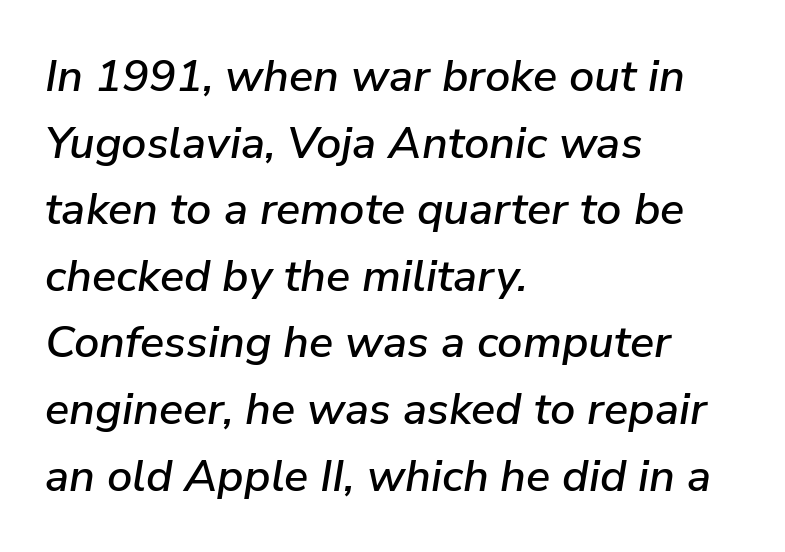
{"italic": "yes", "lean": "right", "slant_degrees": 9, "width": "normal", "stroke_contrast": "low", "x_height": "medium", "monospaced": "no", "underline": "no", "align": "left", "line_spacing": "normal", "line_spacing_ratio": 1.48, "letter_spacing": "normal", "letter_spacing_em": 0.0, "glyph_px": 45}
